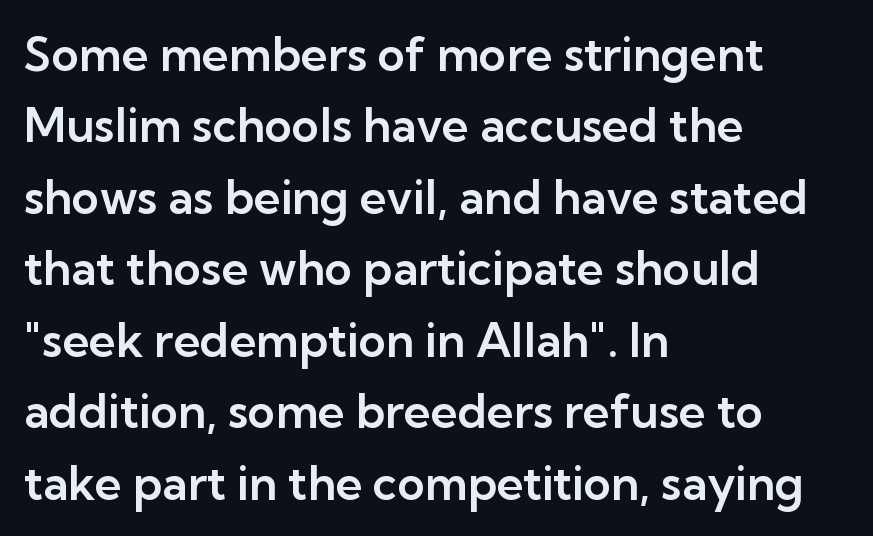
{"serif": "no", "italic": "no", "width": "normal", "stroke_contrast": "low", "x_height": "medium", "monospaced": "no", "underline": "no", "align": "left", "line_spacing": "normal", "line_spacing_ratio": 1.52, "letter_spacing": "normal", "letter_spacing_em": 0.0, "glyph_px": 47}
